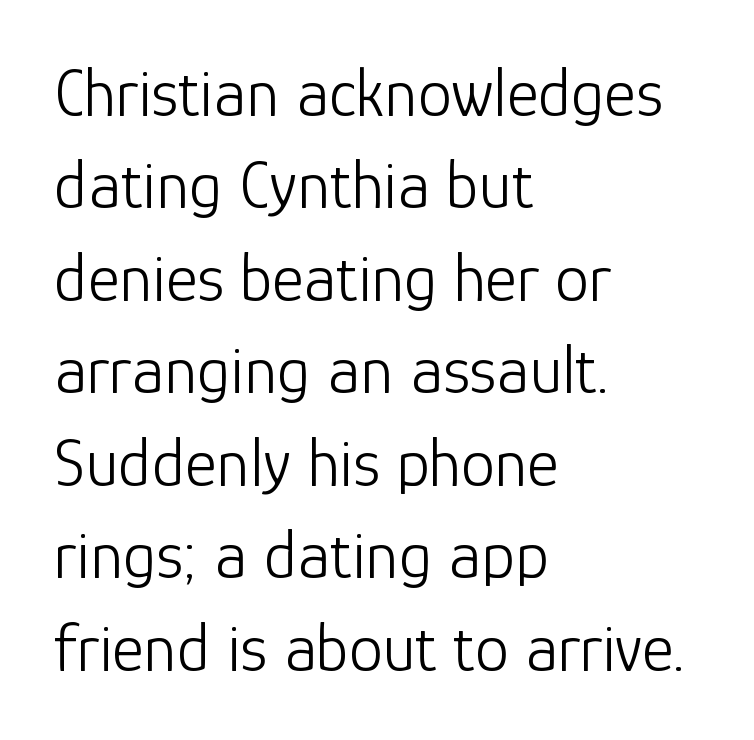
Inter-character spacing is left at the font's built-in metrics. Notice how descenders clear the ascenders below comfortably — that's standard leading. The font family rendered here belongs to the sans-serif group. Unlike italic type, these characters show no tilt at all.
